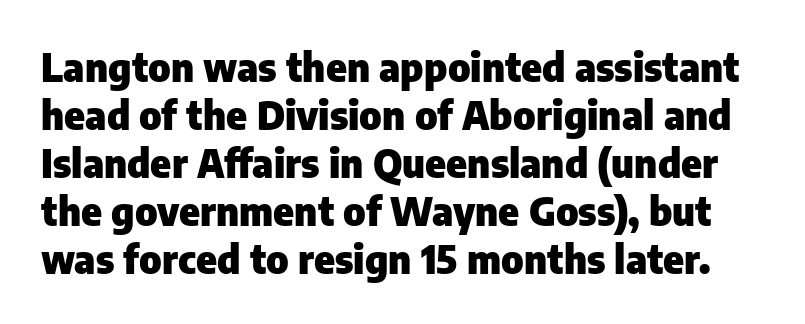
Q: Is the text bold? A: Yes.
Q: Is the text italic (slanted)? A: No, it is upright.
Q: Is the typeface a serif or a sans-serif typeface? A: Sans-serif.
Q: Is the text underlined? A: No.
Q: Is the spacing between letters normal or unusually wide? A: Normal.
Q: Width (condensed, normal, or wide)? A: Normal.
Q: Stroke contrast? A: Low.
Q: x-height? A: Medium.
Q: Monospaced? A: No.
